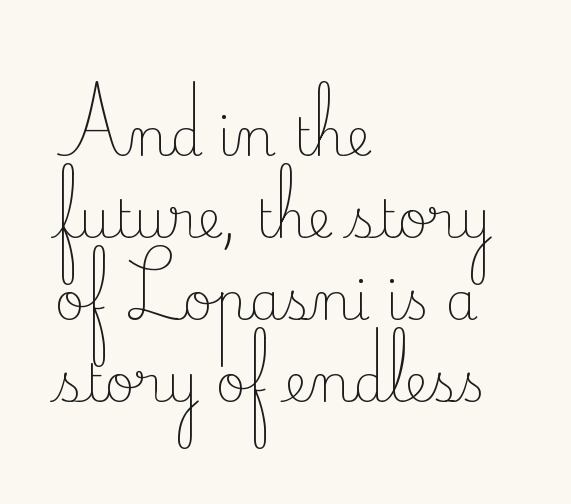
{"serif": "yes", "italic": "no", "bold": "no", "weight": "light", "width": "normal", "stroke_contrast": "low", "x_height": "small", "monospaced": "no", "underline": "no", "align": "left", "line_spacing": "normal", "line_spacing_ratio": 1.58, "letter_spacing": "normal", "letter_spacing_em": 0.0, "glyph_px": 52}
